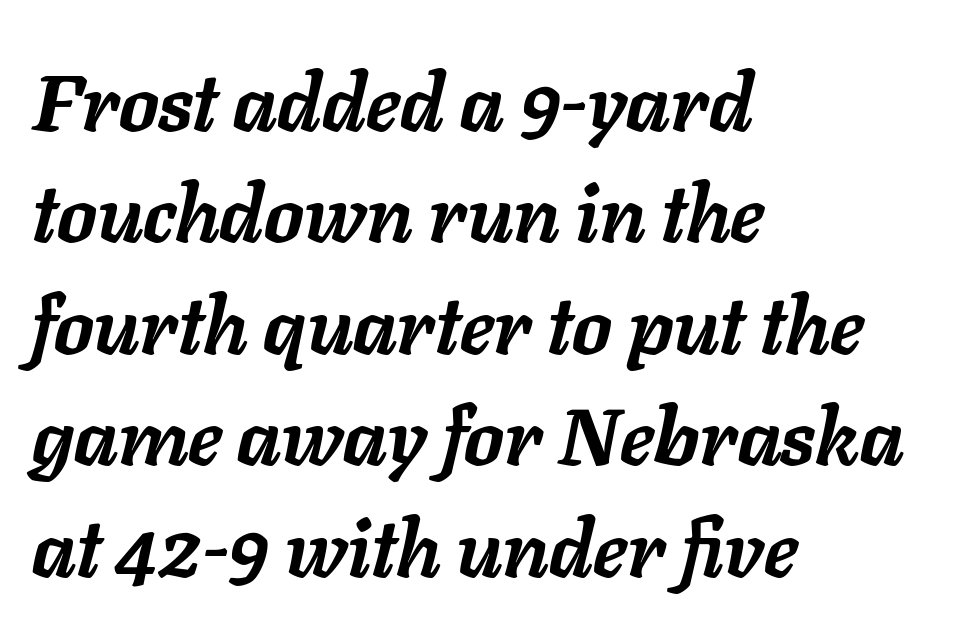
Evenly set lines give the paragraph a standard silhouette. Compared with a centered layout, this one pins lines to the left instead. The face used here has the dense, thick strokes of a bold. Beneath every word, the page is bare.
